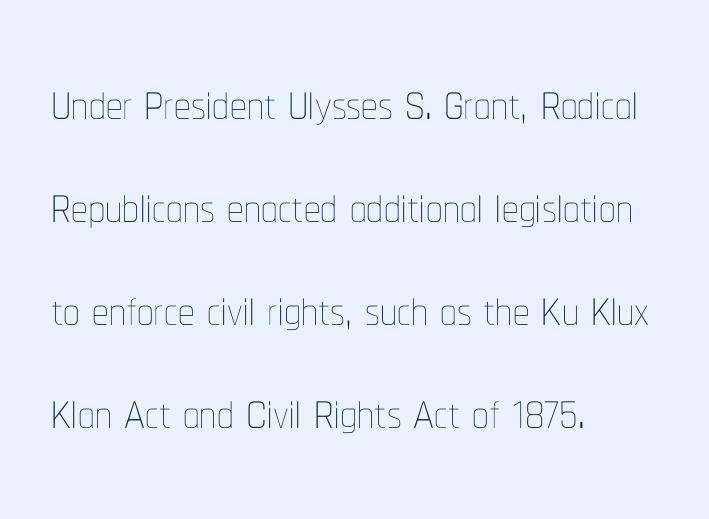
{"italic": "no", "bold": "no", "weight": "thin", "width": "condensed", "stroke_contrast": "low", "x_height": "medium", "monospaced": "no", "underline": "no", "align": "left", "line_spacing": "normal", "line_spacing_ratio": 1.56, "letter_spacing": "normal", "letter_spacing_em": 0.0, "glyph_px": 66}
